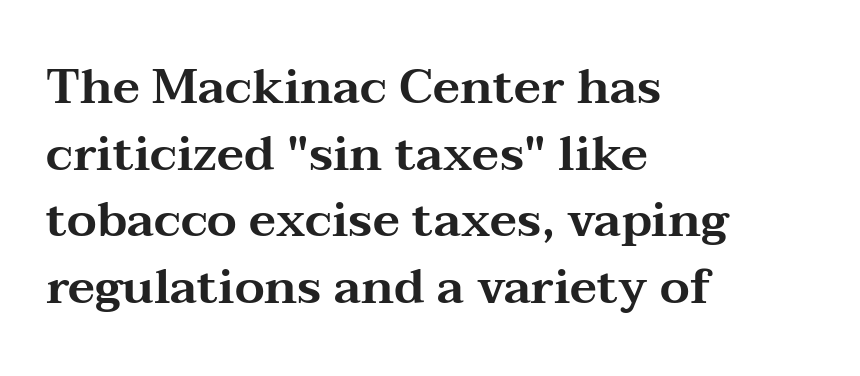
The image shows 48 px wide serif type, upright; set left-aligned, normal line spacing (1.39x), normal letter spacing, not underlined; medium stroke contrast and a medium x-height.
